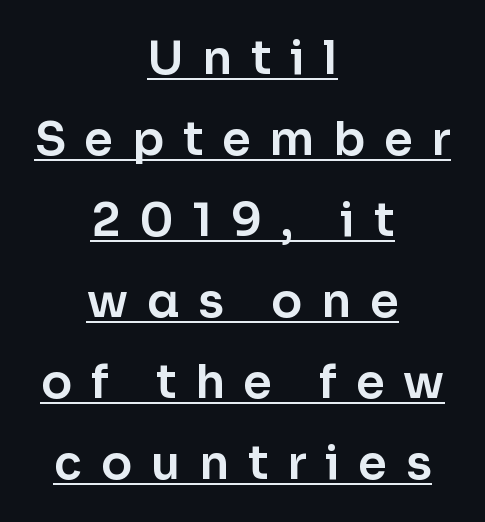
Q: Is the text italic (slanted)? A: No, it is upright.
Q: Is the typeface a serif or a sans-serif typeface? A: Sans-serif.
Q: Is the text underlined? A: Yes.
Q: How is the paragraph aligned? A: Centered.
Q: Is the spacing between letters normal or unusually wide? A: Unusually wide.
Q: Width (condensed, normal, or wide)? A: Normal.
Q: Stroke contrast? A: Low.
Q: x-height? A: Medium.
Q: Monospaced? A: No.
